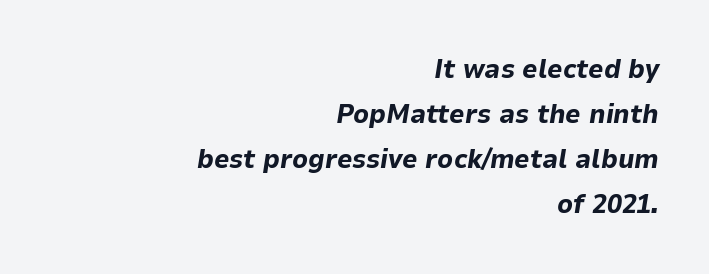
{"italic": "yes", "lean": "right", "slant_degrees": 9, "bold": "yes", "underline": "no", "align": "right", "line_spacing": "normal", "line_spacing_ratio": 1.67, "letter_spacing": "normal", "letter_spacing_em": 0.0, "glyph_px": 27}
